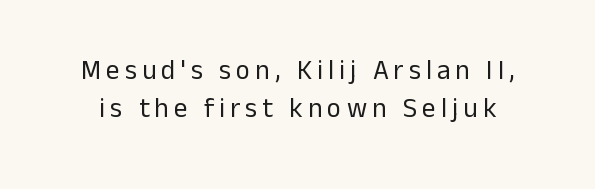
Q: Is the text bold? A: No.
Q: Is the text italic (slanted)? A: No, it is upright.
Q: Is the text underlined? A: No.
Q: Is the spacing between lines tight, normal or loose? A: Normal.
